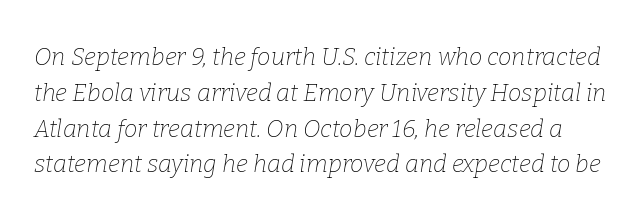
{"italic": "yes", "lean": "right", "slant_degrees": 9, "bold": "no", "underline": "no", "line_spacing": "normal", "line_spacing_ratio": 1.49, "letter_spacing": "normal", "letter_spacing_em": 0.0, "glyph_px": 24}
